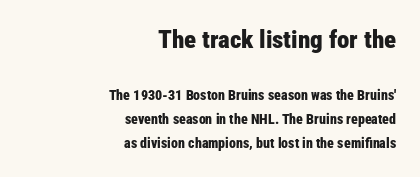
{"italic": "no", "bold": "yes", "underline": "no", "align": "right", "line_spacing_ratio": 1.72, "letter_spacing": "normal", "letter_spacing_em": 0.0, "larger_block": "first", "size_ratio": 1.79, "glyph_px": 25}
